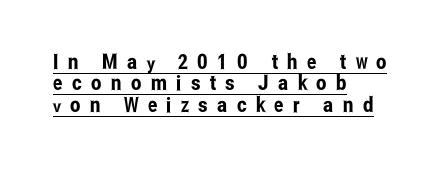
{"italic": "no", "underline": "yes", "align": "left", "line_spacing": "tight", "line_spacing_ratio": 1.02, "letter_spacing": "wide", "letter_spacing_em": 0.44, "glyph_px": 21}
